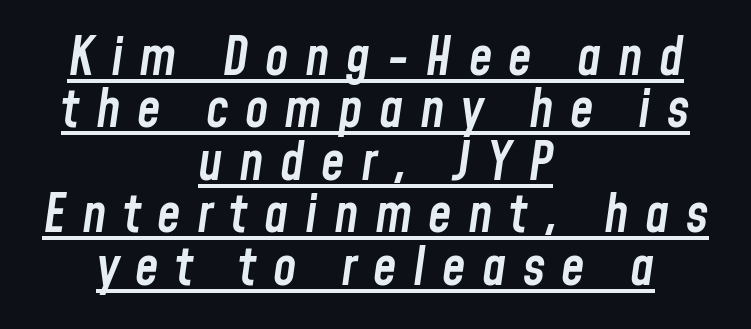
The image shows 53 px semibold, condensed type, italic (leaning right); set centered, tight line spacing (0.99x), unusually wide letter spacing (+0.31 em), underlined; low stroke contrast and a medium x-height.
